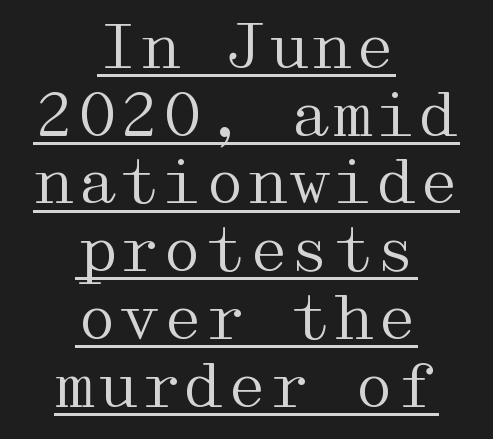
{"serif": "yes", "italic": "no", "bold": "no", "weight": "regular", "width": "wide", "stroke_contrast": "medium", "x_height": "medium", "underline": "yes", "align": "center", "line_spacing": "tight", "line_spacing_ratio": 1.11, "letter_spacing": "normal", "letter_spacing_em": 0.0, "glyph_px": 61}
